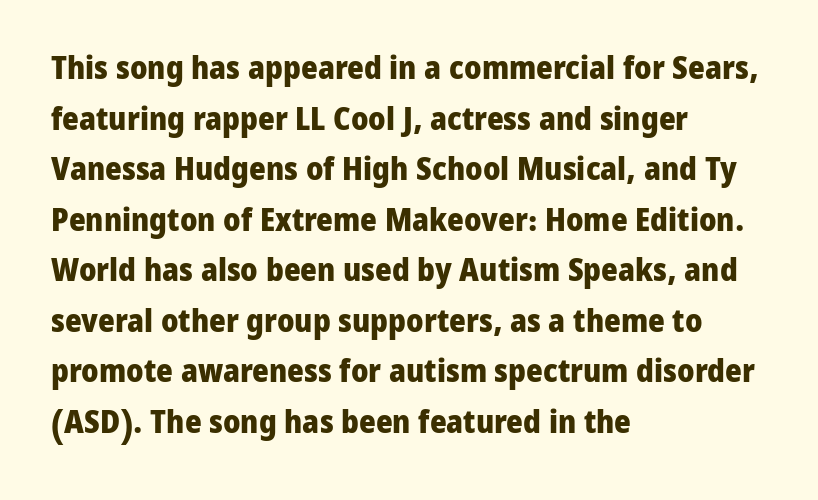
{"serif": "no", "italic": "no", "bold": "yes", "weight": "heavy", "width": "normal", "stroke_contrast": "low", "x_height": "medium", "monospaced": "no", "underline": "no", "align": "left", "line_spacing": "normal", "line_spacing_ratio": 1.58, "letter_spacing": "normal", "letter_spacing_em": 0.0, "glyph_px": 32}
